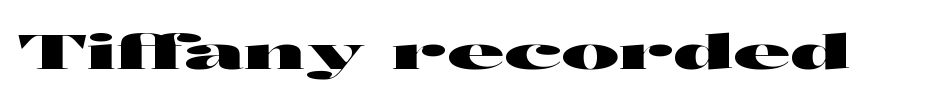
Designer's note — italics off, roman on. Looks like regular typesetting: each glyph gets only the width it needs. The face used here is a sans, in the tradition of grotesques and geometrics. No extra tracking has been applied to these lines.
